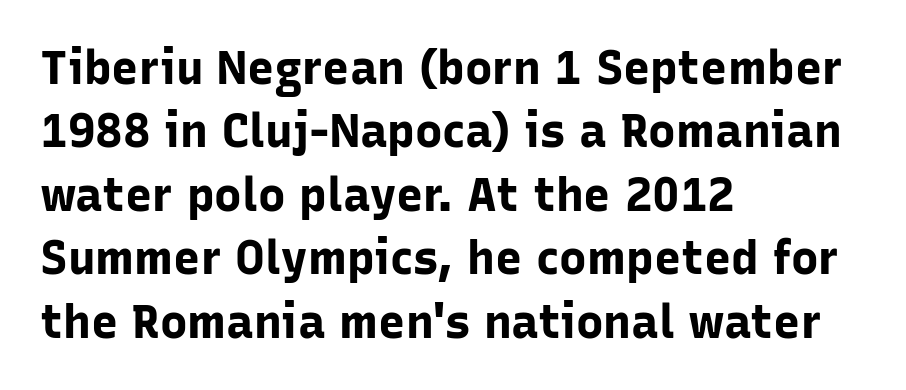
Q: Is the text bold? A: Yes.
Q: Is the text italic (slanted)? A: No, it is upright.
Q: Is the typeface a serif or a sans-serif typeface? A: Sans-serif.
Q: Is the text underlined? A: No.
Q: How is the paragraph aligned? A: Left-aligned.
Q: Is the spacing between letters normal or unusually wide? A: Normal.
Q: Is the spacing between lines tight, normal or loose? A: Normal.
Q: Width (condensed, normal, or wide)? A: Normal.
Q: Stroke contrast? A: Low.
Q: x-height? A: Medium.
Q: Monospaced? A: No.
